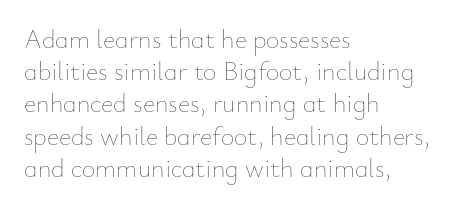
Q: Is the text bold? A: No.
Q: Is the text italic (slanted)? A: No, it is upright.
Q: Is the text underlined? A: No.
Q: How is the paragraph aligned? A: Left-aligned.
Q: Is the spacing between letters normal or unusually wide? A: Normal.
